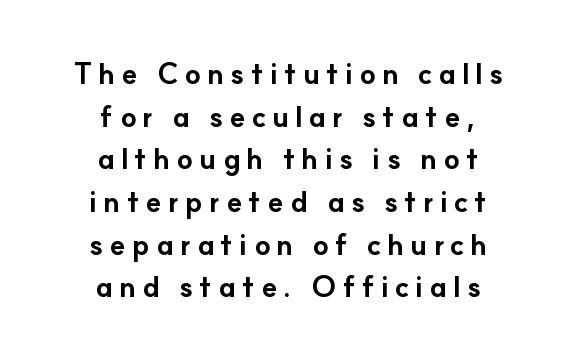
The image shows 29 px bold sans-serif type, upright; set centered, normal line spacing (1.47x), unusually wide letter spacing (+0.21 em), not underlined; low stroke contrast and a small x-height.
